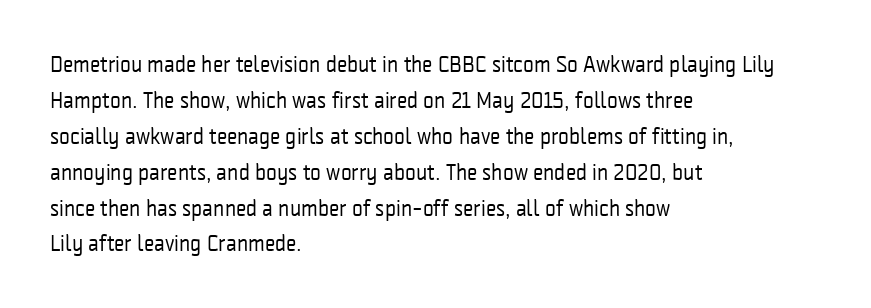
The image shows 23 px text type, upright; set left-aligned, normal line spacing (1.56x), normal letter spacing, not underlined.
